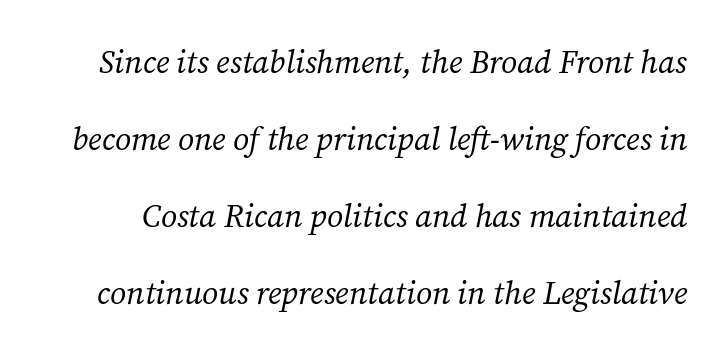
{"serif": "yes", "italic": "yes", "lean": "right", "slant_degrees": 12, "bold": "no", "weight": "regular", "width": "normal", "stroke_contrast": "medium", "x_height": "medium", "monospaced": "no", "underline": "no", "line_spacing": "loose", "line_spacing_ratio": 2.41, "letter_spacing": "normal", "letter_spacing_em": 0.0, "glyph_px": 32}
